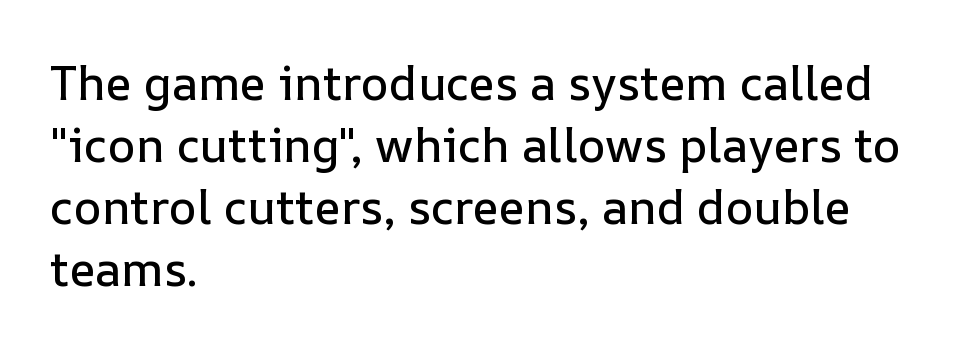
The image shows 47 px text type, upright; set left-aligned, normal line spacing (1.32x), normal letter spacing, not underlined; low stroke contrast and a medium x-height.
